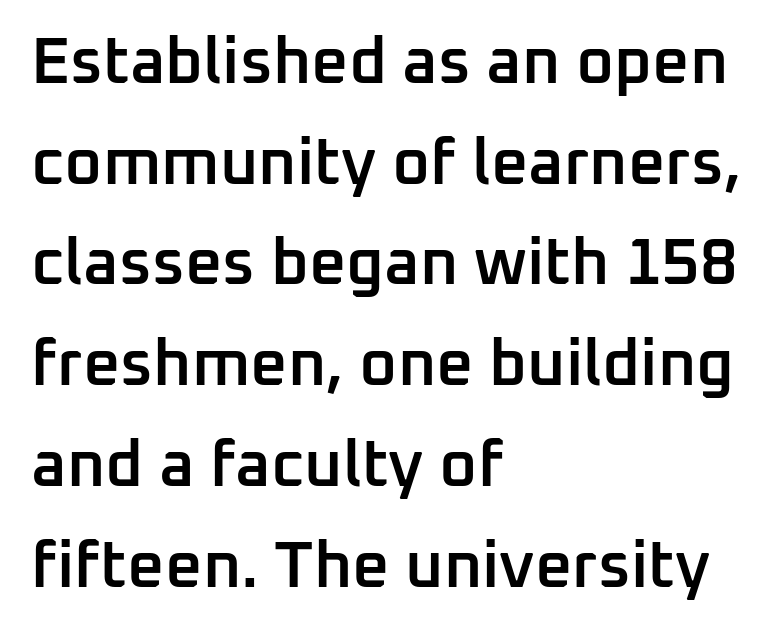
{"serif": "no", "italic": "no", "bold": "semi", "weight": "semibold", "width": "normal", "stroke_contrast": "low", "x_height": "medium", "monospaced": "no", "underline": "no", "align": "left", "line_spacing": "normal", "line_spacing_ratio": 1.55, "letter_spacing": "normal", "letter_spacing_em": 0.0, "glyph_px": 65}
